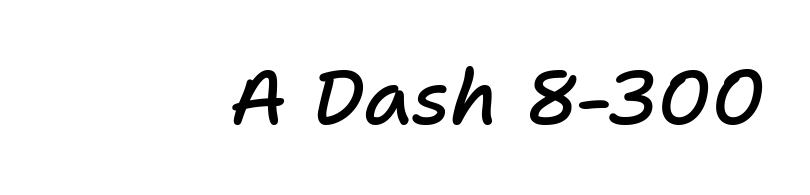
{"italic": "yes", "lean": "right", "slant_degrees": 11, "bold": "semi", "weight": "semibold", "width": "normal", "stroke_contrast": "low", "x_height": "medium", "monospaced": "no", "underline": "no", "align": "right", "letter_spacing": "normal", "letter_spacing_em": 0.0, "glyph_px": 76}
